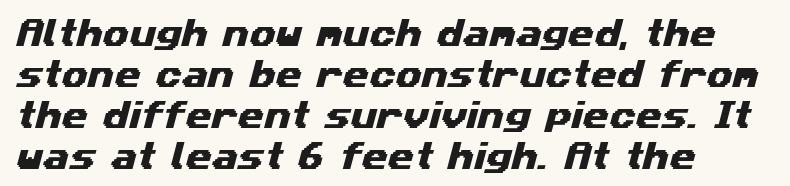
A normal amount of white space separates one row of letters from the next. This sample has the flowing, uneven cadence of proportional lettering. Unmarked baselines from the first word to the last. The horizontal fit of the characters is conventional and even.
